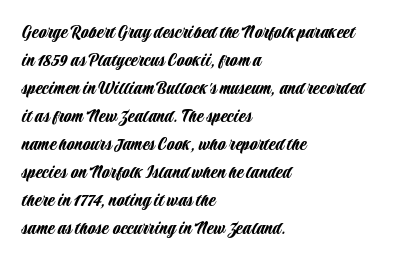
{"underline": "no", "align": "left", "line_spacing": "normal", "line_spacing_ratio": 1.4, "letter_spacing": "normal", "letter_spacing_em": 0.0, "glyph_px": 20}
